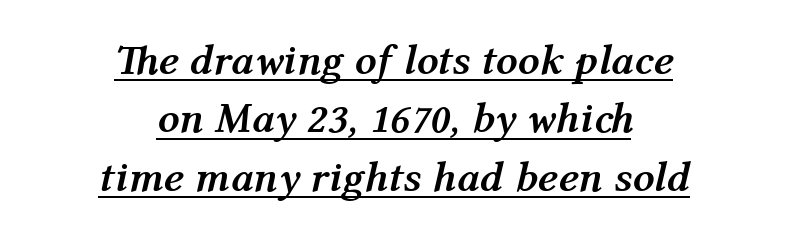
The image shows 43 px semibold type, italic (leaning right); set centered, normal line spacing (1.36x), normal letter spacing, underlined; medium stroke contrast and a medium x-height.
